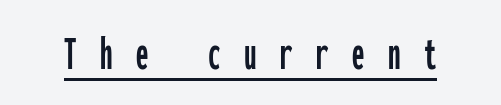
Students, observe the line beneath the letters — that is underlining. This sample uses expanded letter spacing, leaving extra air between glyphs. This is the regular roman posture of the typeface. The text was rendered using a sans face with plain stroke endings.
